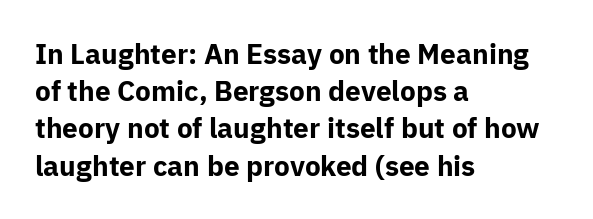
The image shows 28 px bold sans-serif type, upright; set left-aligned, normal line spacing (1.33x), normal letter spacing, not underlined; low stroke contrast and a medium x-height.
